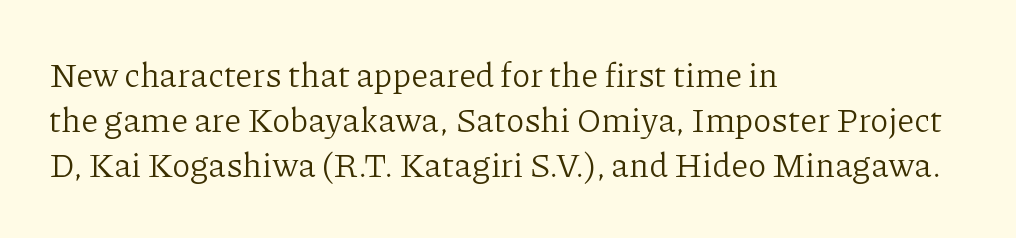
Q: Is the text bold? A: No.
Q: Is the text italic (slanted)? A: No, it is upright.
Q: Is the typeface a serif or a sans-serif typeface? A: Serif.
Q: Is the text underlined? A: No.
Q: How is the paragraph aligned? A: Left-aligned.
Q: Is the spacing between letters normal or unusually wide? A: Normal.
Q: Is the spacing between lines tight, normal or loose? A: Normal.
Q: Width (condensed, normal, or wide)? A: Normal.
Q: Stroke contrast? A: Low.
Q: x-height? A: Medium.
Q: Monospaced? A: No.
